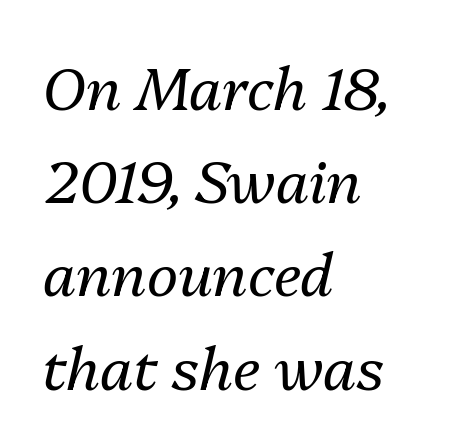
{"italic": "yes", "lean": "right", "slant_degrees": 13, "bold": "no", "weight": "regular", "width": "normal", "stroke_contrast": "medium", "x_height": "medium", "monospaced": "no", "underline": "no", "align": "left", "line_spacing": "normal", "line_spacing_ratio": 1.58, "letter_spacing": "normal", "letter_spacing_em": 0.0, "glyph_px": 59}
